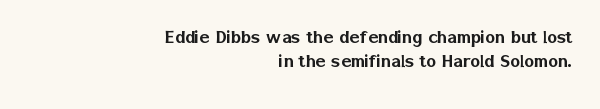
Q: Is the text italic (slanted)? A: No, it is upright.
Q: Is the text underlined? A: No.
Q: How is the paragraph aligned? A: Right-aligned.
Q: Is the spacing between letters normal or unusually wide? A: Normal.
Q: Is the spacing between lines tight, normal or loose? A: Tight.
